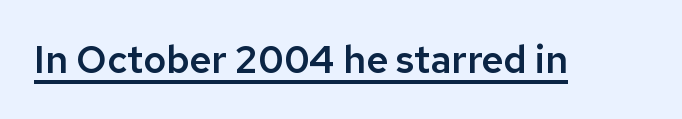
How are the letters spaced? Ordinarily, with no added tracking. Serif or sans? Sans — the stroke terminals are bare. A rule runs beneath these lines of type. Character widths vary here, with narrow letters taking less room than wide ones.
